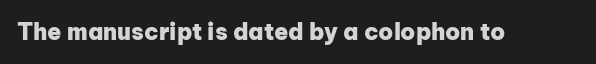
Q: Is the text bold? A: Yes.
Q: Is the text italic (slanted)? A: No, it is upright.
Q: Is the text underlined? A: No.
Q: Is the spacing between letters normal or unusually wide? A: Normal.
